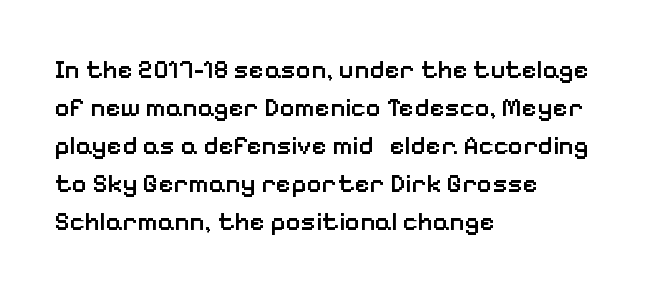
One glance says typical: line gaps are just what's usual. All the whitespace from short lines collects on the right. Stems and bowls a touch heavier than normal — semibold. Only glyphs here, with clear space below each row. Letter spacing: default.
